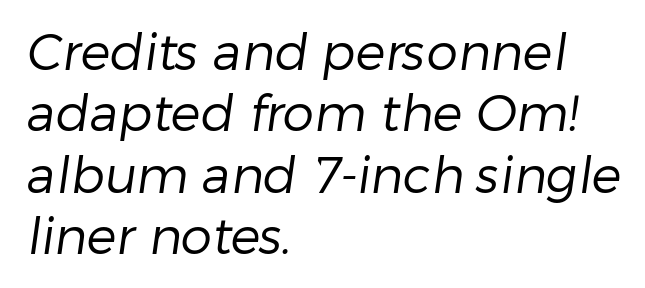
{"serif": "no", "bold": "no", "weight": "regular", "width": "normal", "stroke_contrast": "low", "x_height": "medium", "monospaced": "no", "underline": "no", "align": "left", "line_spacing_ratio": 1.23, "letter_spacing": "normal", "letter_spacing_em": 0.0, "glyph_px": 50}
